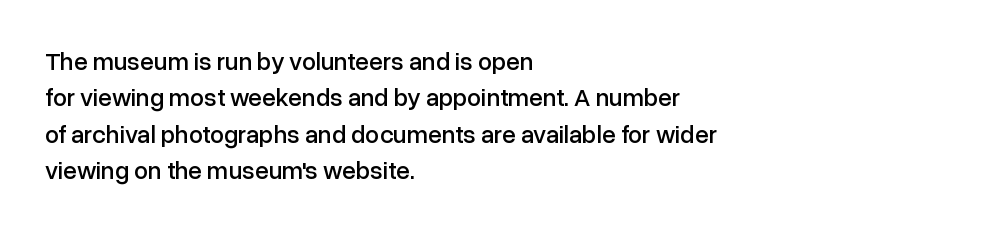
Plain, unruled lines of type. The type is set solid horizontally, with unmodified tracking. Tall strokes in this sample are plumb rather than angled. Regarding leading, the lines here are spaced in the standard way.
